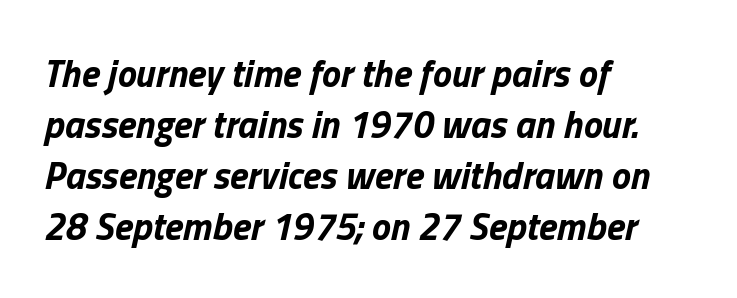
{"italic": "yes", "lean": "right", "slant_degrees": 13, "bold": "yes", "weight": "bold", "width": "normal", "stroke_contrast": "low", "x_height": "medium", "monospaced": "no", "underline": "no", "align": "left", "line_spacing": "normal", "line_spacing_ratio": 1.34, "letter_spacing": "normal", "letter_spacing_em": 0.0, "glyph_px": 38}
